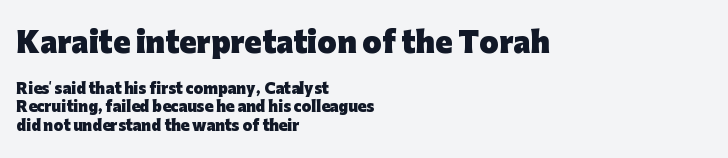
{"serif": "no", "italic": "no", "bold": "yes", "weight": "heavy", "width": "normal", "stroke_contrast": "low", "x_height": "medium", "monospaced": "no", "underline": "no", "align": "left", "line_spacing": "normal", "line_spacing_ratio": 1.31, "letter_spacing": "normal", "letter_spacing_em": 0.0, "larger_block": "first", "size_ratio": 2.0, "glyph_px": 28}
